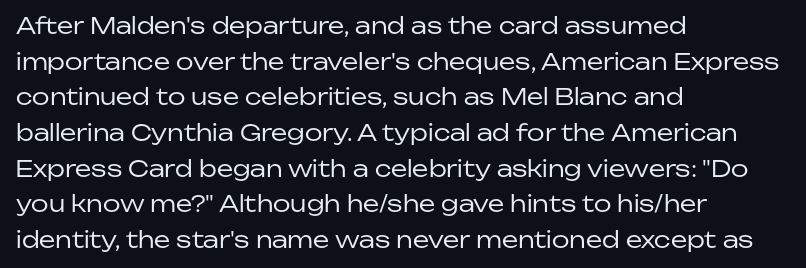
Baseline-to-baseline distance is the conventional proportion of letter height. The passage is arranged the way most books set body copy — flush left. The glyphs are unaccompanied by any horizontal stroke below them. The gaps between neighbouring characters are ordinary and unremarkable.
